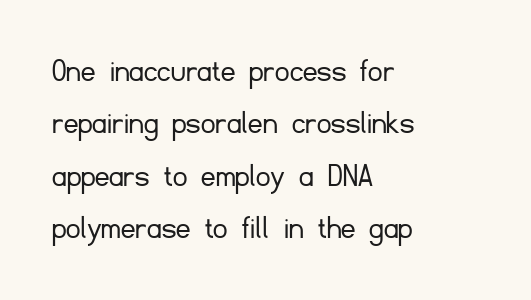
{"serif": "no", "italic": "no", "bold": "no", "weight": "light", "width": "normal", "stroke_contrast": "low", "x_height": "small", "monospaced": "no", "underline": "no", "align": "left", "line_spacing": "normal", "line_spacing_ratio": 1.5, "letter_spacing": "normal", "letter_spacing_em": 0.0, "glyph_px": 35}
